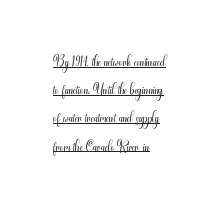
The image shows 20 px text type; set left-aligned, normal line spacing (1.41x), normal letter spacing, underlined.
